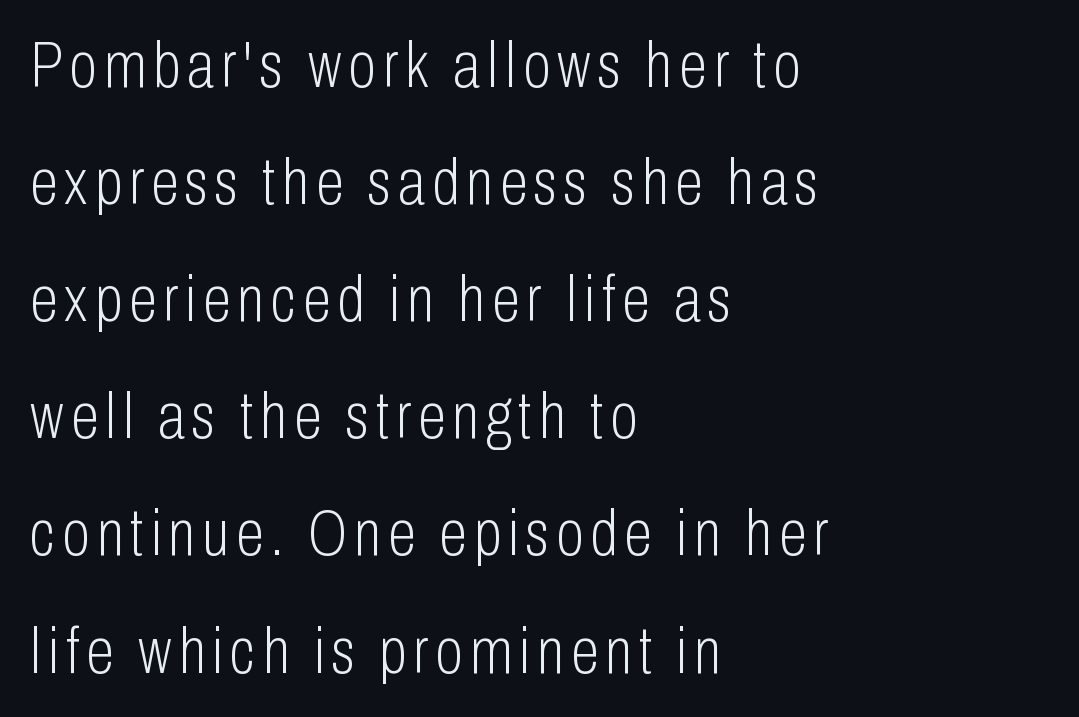
Vertical strokes here are truly vertical. The strokes carry an ordinary text weight at most. A clean baseline with only descenders dipping below it. Typographically, this falls in the sans-serif category. Layout note: lines flush left. Here the designer chose a conventional face with non-uniform glyph widths.
